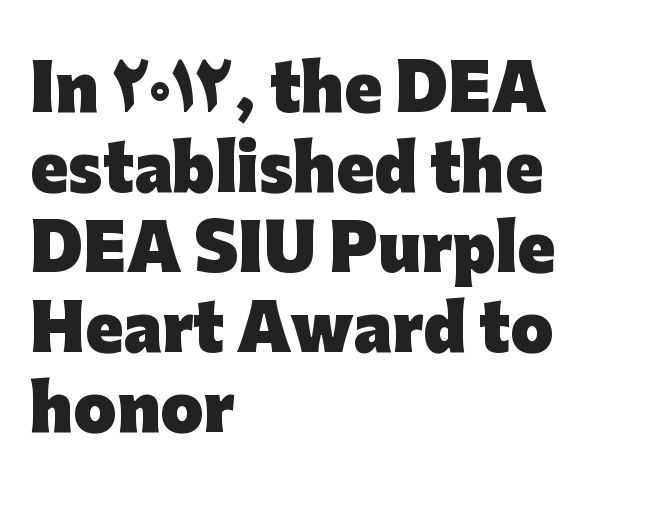
{"serif": "no", "italic": "no", "bold": "yes", "weight": "heavy", "width": "normal", "stroke_contrast": "low", "x_height": "medium", "monospaced": "no", "underline": "no", "align": "left", "line_spacing": "normal", "line_spacing_ratio": 1.29, "letter_spacing": "normal", "letter_spacing_em": 0.0, "glyph_px": 62}
